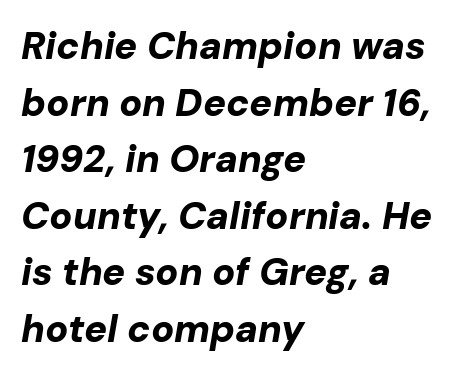
The image shows 38 px bold type, italic (leaning right); set left-aligned, normal line spacing (1.49x), normal letter spacing, not underlined; low stroke contrast and a medium x-height.
